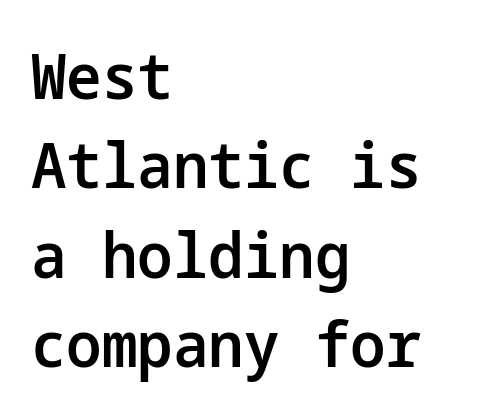
The image shows 63 px semibold sans-serif type, upright; set left-aligned, normal line spacing (1.42x), normal letter spacing, not underlined; low stroke contrast and a medium x-height.
